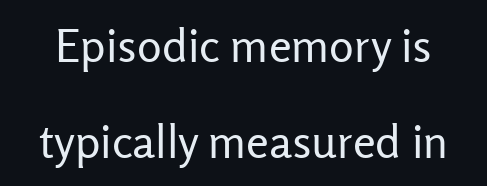
{"serif": "no", "italic": "no", "bold": "no", "weight": "regular", "width": "normal", "stroke_contrast": "low", "x_height": "medium", "monospaced": "no", "underline": "no", "line_spacing": "loose", "line_spacing_ratio": 2.08, "letter_spacing": "normal", "letter_spacing_em": 0.0, "glyph_px": 46}
